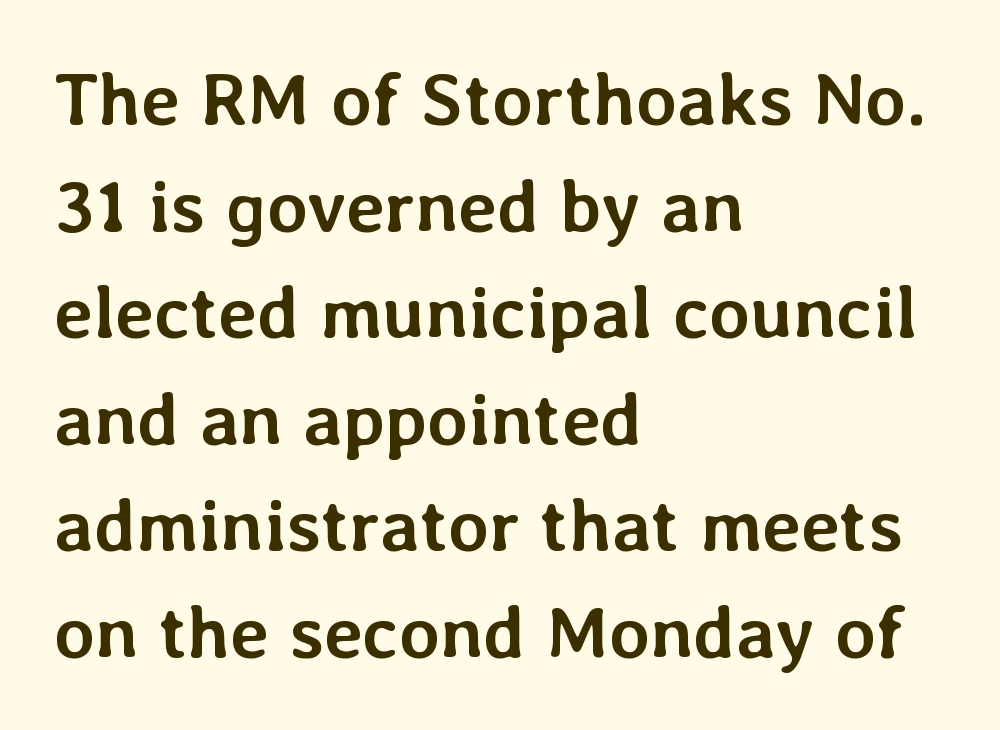
Q: Is the text bold? A: Yes.
Q: Is the text italic (slanted)? A: No, it is upright.
Q: Is the text underlined? A: No.
Q: How is the paragraph aligned? A: Left-aligned.
Q: Is the spacing between letters normal or unusually wide? A: Normal.
Q: Is the spacing between lines tight, normal or loose? A: Normal.
Q: Width (condensed, normal, or wide)? A: Normal.
Q: Stroke contrast? A: Low.
Q: x-height? A: Medium.
Q: Monospaced? A: No.
